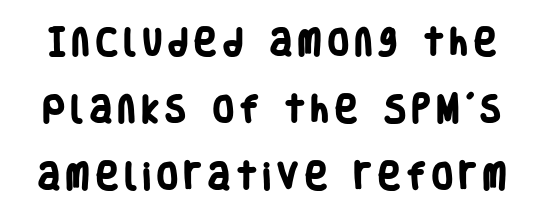
Every letter is thick-stroked: bold, no question. Do the characters align in a grid? No, the font is proportional. Anything drawn beneath the words? Only blank space. No feet cap the strokes, marking this as sans-serif type. Here the glyphs are tracked loosely, breaking word shapes into spaced letters.
